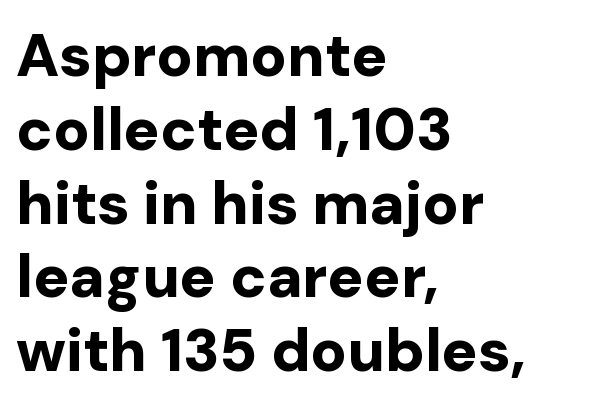
Q: Is the text bold? A: Yes.
Q: Is the text italic (slanted)? A: No, it is upright.
Q: Is the typeface a serif or a sans-serif typeface? A: Sans-serif.
Q: Is the text underlined? A: No.
Q: How is the paragraph aligned? A: Left-aligned.
Q: Is the spacing between letters normal or unusually wide? A: Normal.
Q: Width (condensed, normal, or wide)? A: Normal.
Q: Stroke contrast? A: Low.
Q: x-height? A: Medium.
Q: Monospaced? A: No.
